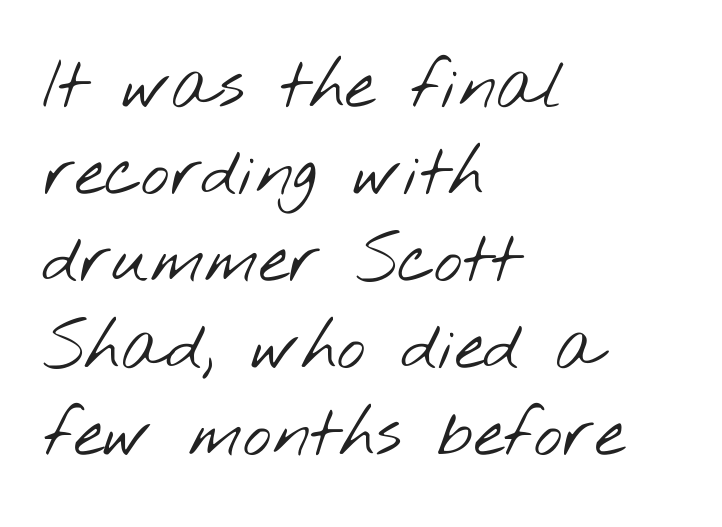
Q: Is the text bold? A: No.
Q: Is the typeface a serif or a sans-serif typeface? A: Sans-serif.
Q: Is the text underlined? A: No.
Q: How is the paragraph aligned? A: Left-aligned.
Q: Is the spacing between letters normal or unusually wide? A: Normal.
Q: Is the spacing between lines tight, normal or loose? A: Normal.
Q: Width (condensed, normal, or wide)? A: Wide.
Q: Stroke contrast? A: Low.
Q: x-height? A: Small.
Q: Monospaced? A: No.
